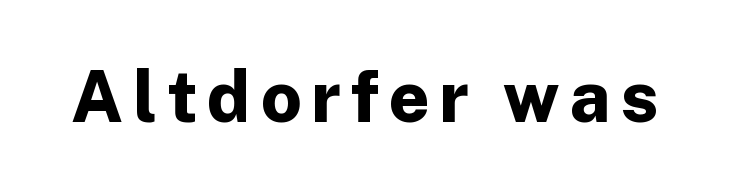
Q: Is the text bold? A: Yes.
Q: Is the text italic (slanted)? A: No, it is upright.
Q: Is the typeface a serif or a sans-serif typeface? A: Sans-serif.
Q: Is the text underlined? A: No.
Q: Width (condensed, normal, or wide)? A: Normal.
Q: Stroke contrast? A: Low.
Q: x-height? A: Medium.
Q: Monospaced? A: No.
